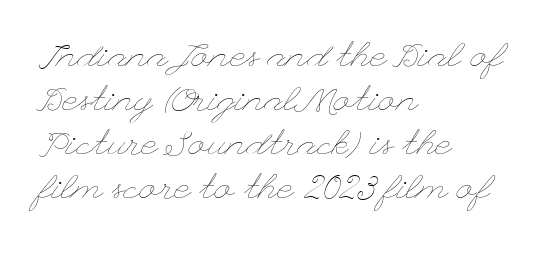
The leading is moderate, giving the passage an even texture. Type without underlining. Vertical stems look standard width or narrower in stroke. Inter-character spacing is left at the font's built-in metrics.
